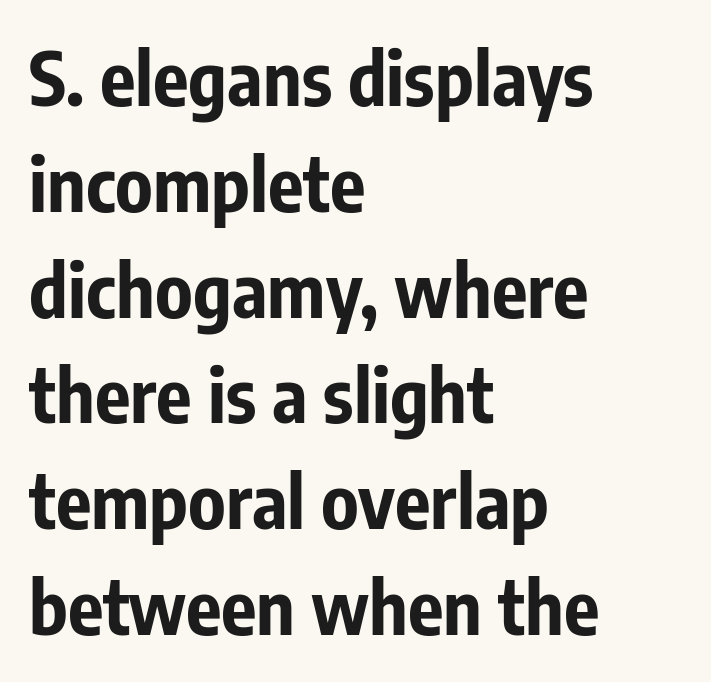
The image shows 74 px bold, condensed sans-serif type, upright; set left-aligned, normal line spacing (1.43x), normal letter spacing, not underlined; low stroke contrast and a medium x-height.
